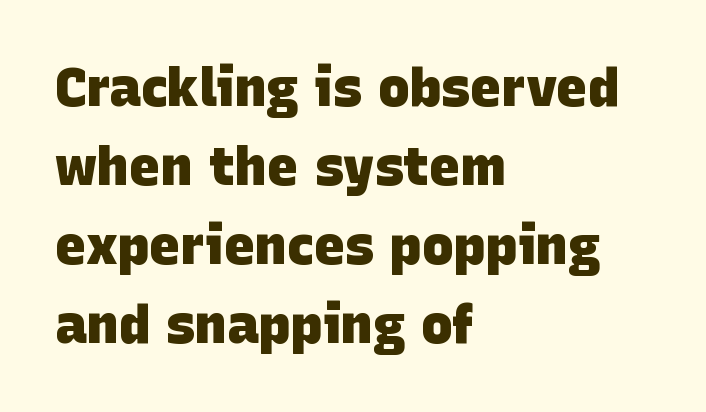
The image shows 53 px heavy sans-serif type; set left-aligned, normal line spacing (1.49x), normal letter spacing, not underlined; low stroke contrast and a large x-height.
